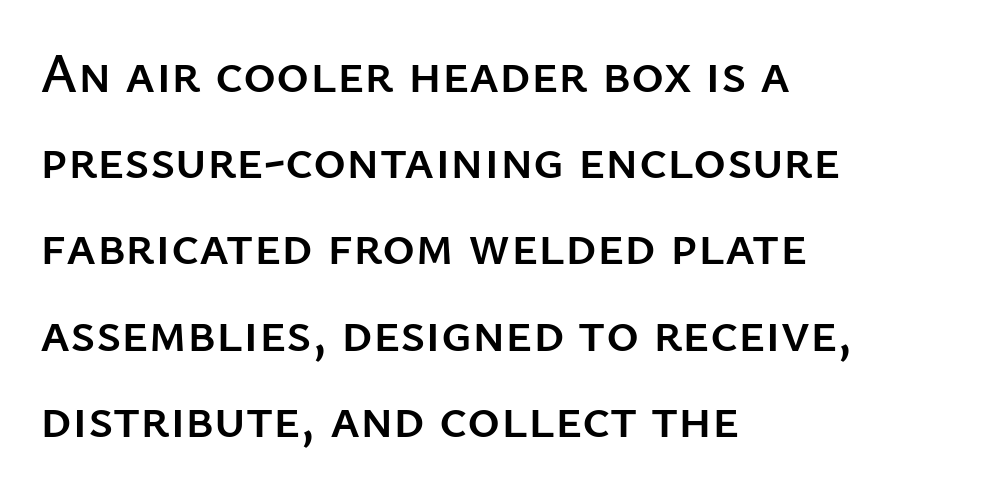
Q: Is the text italic (slanted)? A: No, it is upright.
Q: Is the typeface a serif or a sans-serif typeface? A: Sans-serif.
Q: Is the text underlined? A: No.
Q: How is the paragraph aligned? A: Left-aligned.
Q: Is the spacing between letters normal or unusually wide? A: Normal.
Q: Is the spacing between lines tight, normal or loose? A: Normal.
Q: Width (condensed, normal, or wide)? A: Normal.
Q: Stroke contrast? A: Low.
Q: x-height? A: Medium.
Q: Monospaced? A: No.
